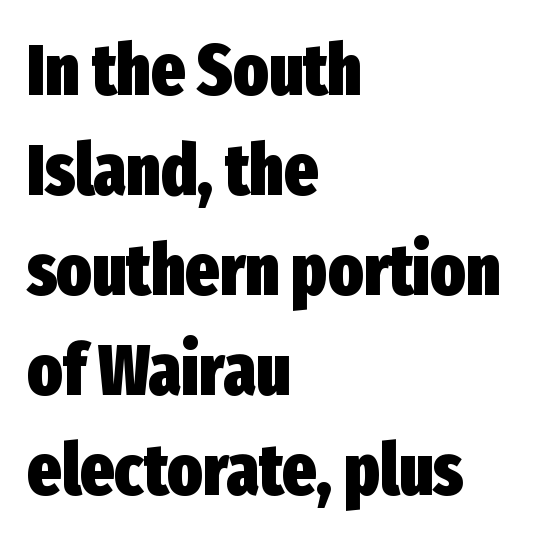
The image shows 72 px heavy, condensed sans-serif type, upright; set left-aligned, normal line spacing (1.39x), normal letter spacing, not underlined; low stroke contrast and a medium x-height.
